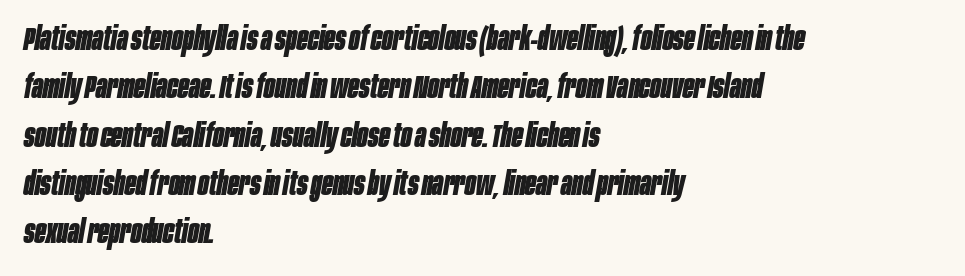
Caption: bold face, heavy strokes. Each new line begins a customary step beneath the previous one. The axis of the letterforms is tilted away from vertical. Glyph-to-glyph distance matches everyday printed text. The foot of each line stays bare and open.
